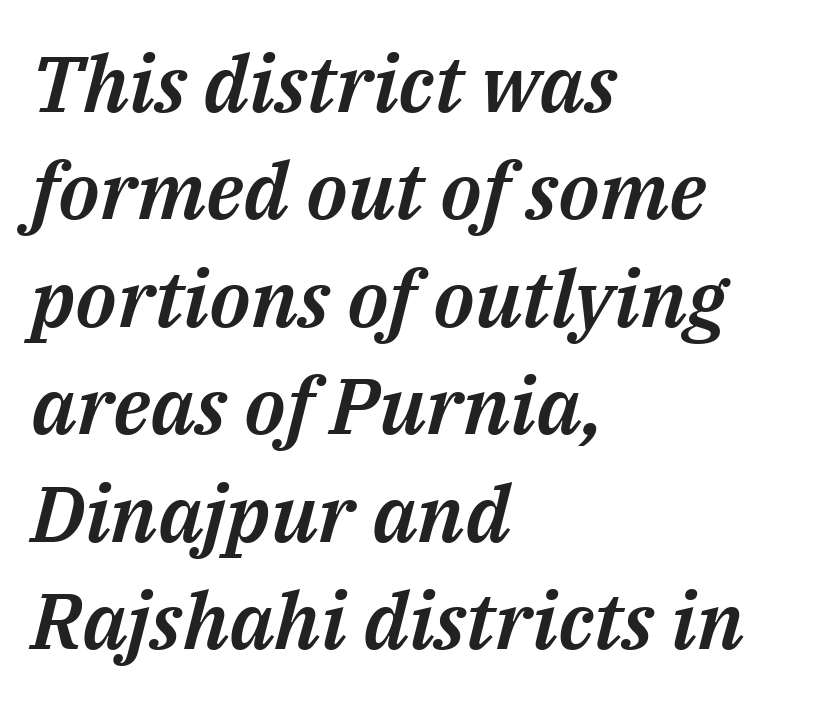
Letter spacing: default. Style check: oblique. The ragged edge is on the right, which tells us the setting is flush left. Clear beneath every line of the passage. Note the varied advance widths — an 'i' is clearly narrower than an 'm'.
